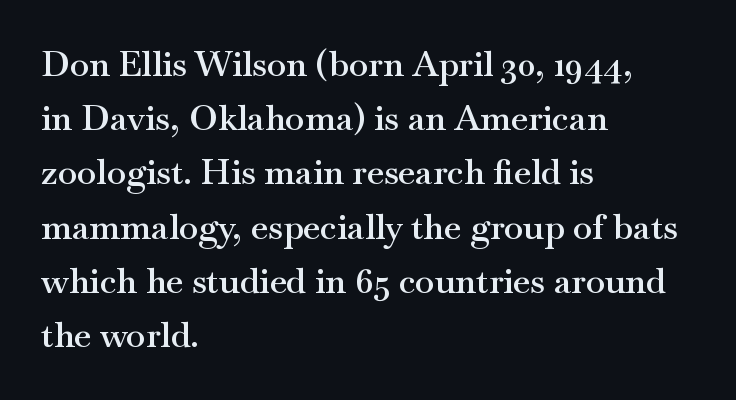
The image shows 35 px semibold, wide serif type, upright; set left-aligned, normal line spacing (1.55x), normal letter spacing, not underlined; medium stroke contrast and a small x-height.
